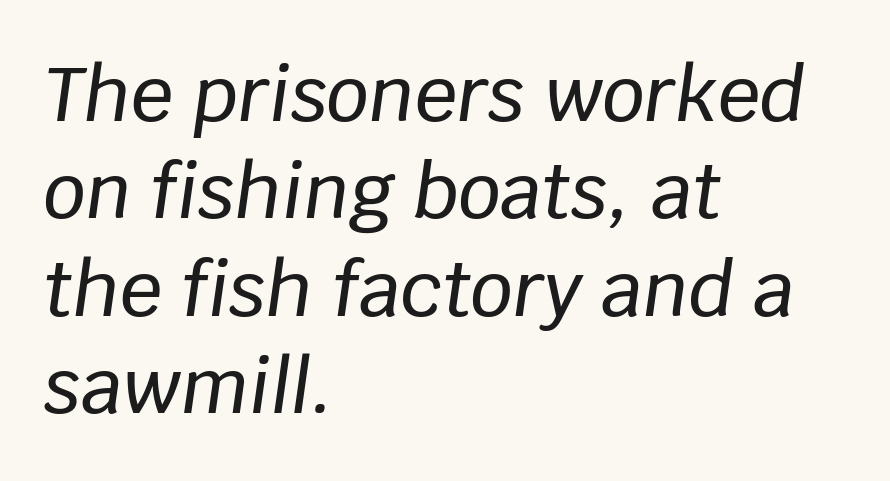
The paragraph has a hard left edge and a soft right edge. Look at the tracking — it's just the regular setting, nothing added. Underlining? Definitely not there. The block of text has a typical density, with ordinary space between rows. Varying glyph widths throughout — classic text-font behaviour. The lettering tilts uniformly, giving the passage an italic look.
